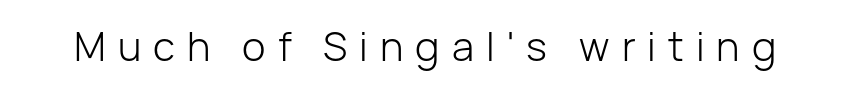
Q: Is the text bold? A: No.
Q: Is the text italic (slanted)? A: No, it is upright.
Q: Is the typeface a serif or a sans-serif typeface? A: Sans-serif.
Q: Is the text underlined? A: No.
Q: Is the spacing between letters normal or unusually wide? A: Unusually wide.
Q: Width (condensed, normal, or wide)? A: Normal.
Q: Stroke contrast? A: Low.
Q: x-height? A: Medium.
Q: Monospaced? A: No.
